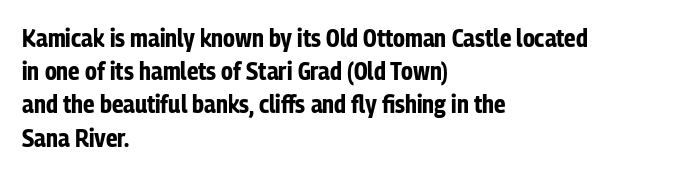
The image shows 25 px bold type, upright; set left-aligned, normal line spacing (1.33x), normal letter spacing, not underlined.
